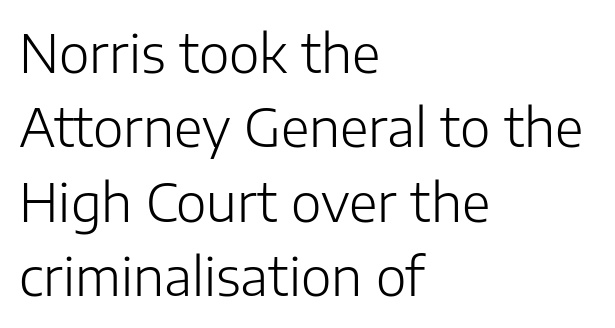
The image shows 52 px light sans-serif type, upright; set left-aligned, normal line spacing (1.43x), normal letter spacing, not underlined; low stroke contrast and a medium x-height.
